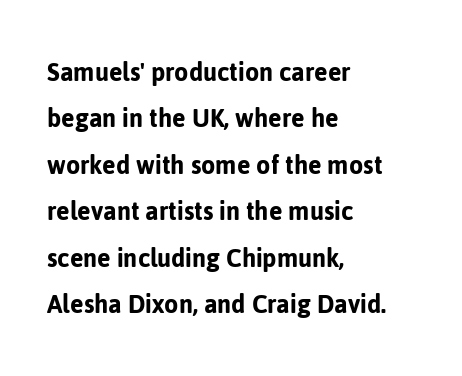
{"serif": "no", "italic": "no", "width": "normal", "stroke_contrast": "low", "x_height": "medium", "monospaced": "no", "underline": "no", "align": "left", "line_spacing": "normal", "line_spacing_ratio": 1.6, "letter_spacing": "normal", "letter_spacing_em": 0.0, "glyph_px": 29}
